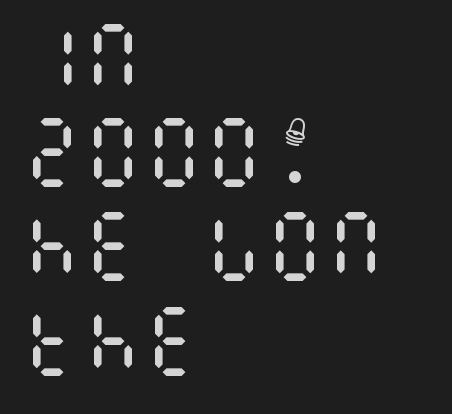
The image shows 76 px regular-weight, condensed type, upright; set left-aligned, line spacing 1.24x, normal letter spacing, not underlined; medium stroke contrast and a large x-height.
